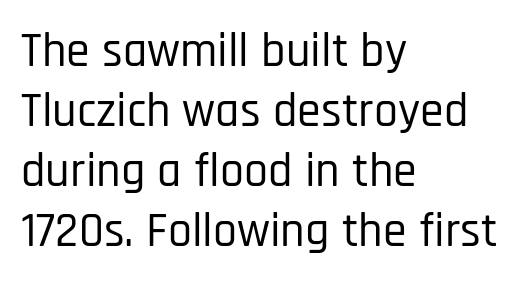
{"serif": "no", "italic": "no", "width": "condensed", "stroke_contrast": "low", "x_height": "large", "monospaced": "no", "underline": "no", "align": "left", "line_spacing": "normal", "line_spacing_ratio": 1.25, "letter_spacing": "normal", "letter_spacing_em": 0.0, "glyph_px": 48}
